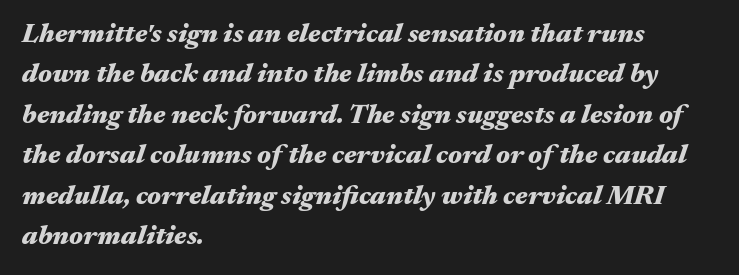
This block has exactly the height ordinary leading produces. The rendering anchors every line to the left-hand side. Does the weight exceed regular? Yes, all the way to bold. The space directly below the letters is spotless. Style check: oblique. These lines keep a tight, regular rhythm from letter to letter.
